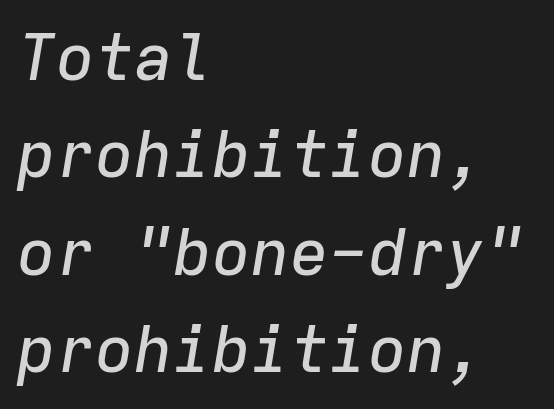
Each row of text sits above clean, open space. Compared with typical paragraphs, the rows here are spaced about the same. Horizontal alignment here is leftward, the default for most running prose. These lines keep a tight, regular rhythm from letter to letter.
